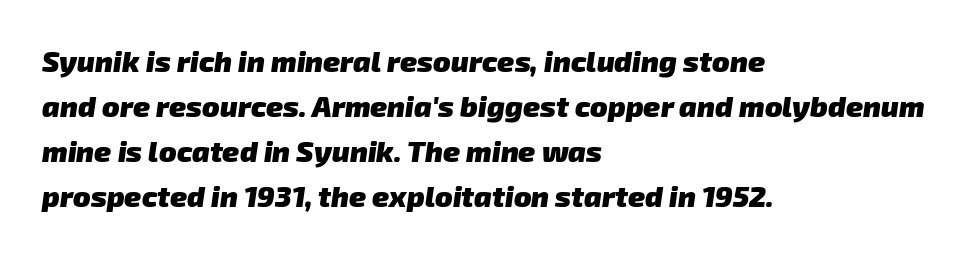
Q: Is the text bold? A: Yes.
Q: Is the typeface a serif or a sans-serif typeface? A: Sans-serif.
Q: Is the text underlined? A: No.
Q: How is the paragraph aligned? A: Left-aligned.
Q: Is the spacing between letters normal or unusually wide? A: Normal.
Q: Is the spacing between lines tight, normal or loose? A: Normal.
Q: Width (condensed, normal, or wide)? A: Normal.
Q: Stroke contrast? A: Low.
Q: x-height? A: Medium.
Q: Monospaced? A: No.
